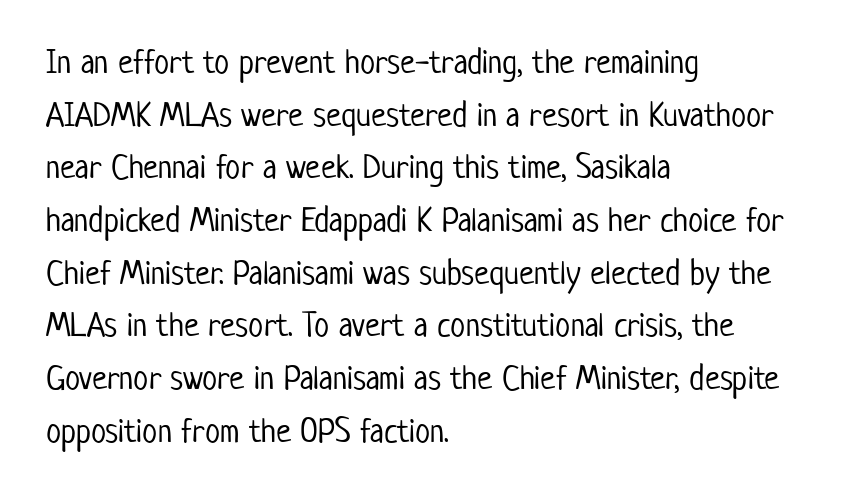
{"serif": "no", "italic": "no", "bold": "no", "weight": "light", "width": "condensed", "stroke_contrast": "low", "x_height": "medium", "monospaced": "no", "underline": "no", "align": "left", "line_spacing": "normal", "line_spacing_ratio": 1.55, "letter_spacing": "normal", "letter_spacing_em": 0.0, "glyph_px": 34}
